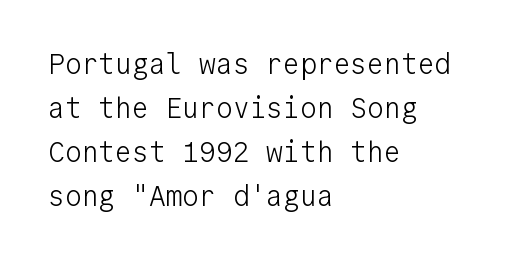
{"serif": "no", "italic": "no", "bold": "no", "weight": "light", "width": "normal", "stroke_contrast": "low", "x_height": "medium", "monospaced": "yes", "underline": "no", "align": "left", "line_spacing": "normal", "line_spacing_ratio": 1.57, "letter_spacing": "normal", "letter_spacing_em": 0.0, "glyph_px": 28}
